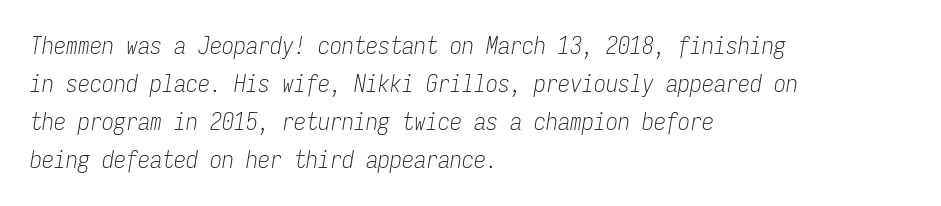
The image shows 24 px text type, italic (leaning right); set left-aligned, normal line spacing (1.59x), normal letter spacing, not underlined.
